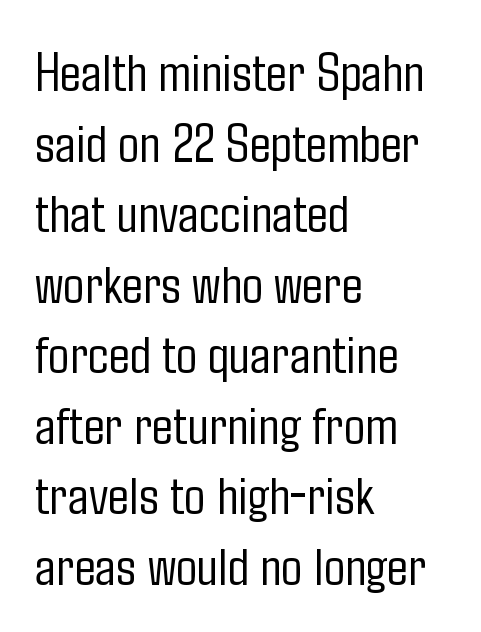
The image shows 56 px light, condensed sans-serif type, upright; set left-aligned, normal line spacing (1.26x), normal letter spacing, not underlined; low stroke contrast and a medium x-height.
